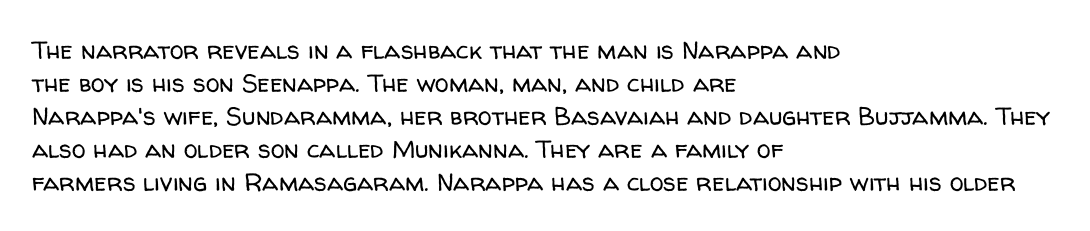
The image shows 25 px text type, upright; set left-aligned, normal line spacing (1.32x), normal letter spacing, not underlined.
